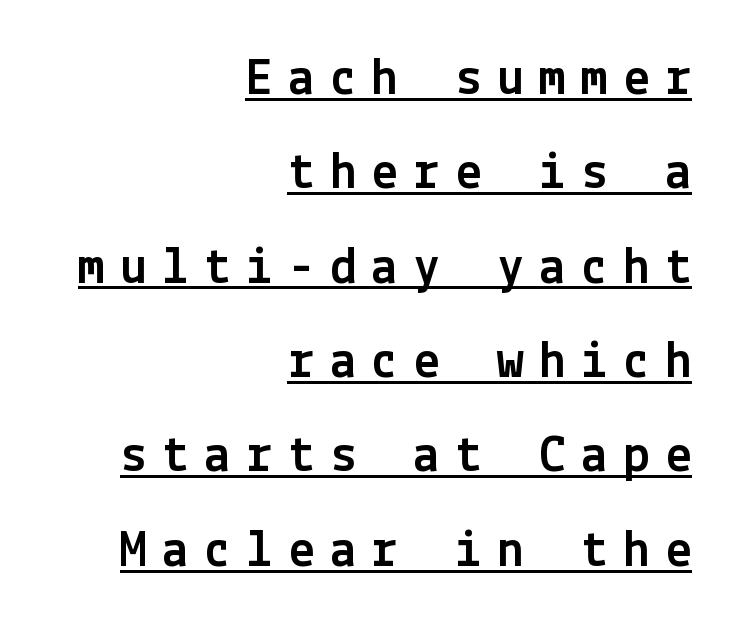
Q: Is the text italic (slanted)? A: No, it is upright.
Q: Is the typeface a serif or a sans-serif typeface? A: Sans-serif.
Q: Is the text underlined? A: Yes.
Q: How is the paragraph aligned? A: Right-aligned.
Q: Is the spacing between letters normal or unusually wide? A: Unusually wide.
Q: Width (condensed, normal, or wide)? A: Normal.
Q: x-height? A: Medium.
